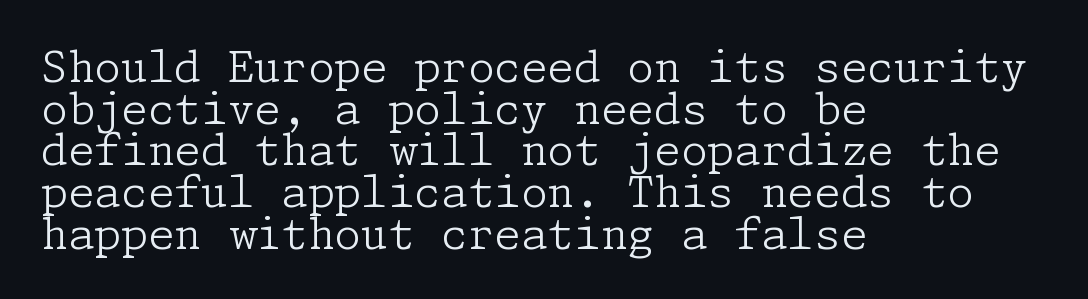
Q: Is the text bold? A: No.
Q: Is the text italic (slanted)? A: No, it is upright.
Q: Is the typeface a serif or a sans-serif typeface? A: Serif.
Q: Is the text underlined? A: No.
Q: How is the paragraph aligned? A: Left-aligned.
Q: Is the spacing between letters normal or unusually wide? A: Normal.
Q: Is the spacing between lines tight, normal or loose? A: Tight.
Q: Width (condensed, normal, or wide)? A: Normal.
Q: Stroke contrast? A: Low.
Q: x-height? A: Medium.
